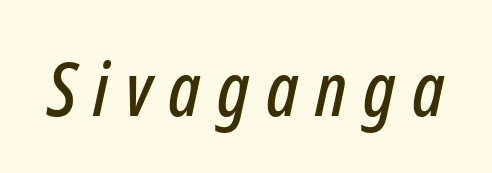
The line texture is sparse and dotted thanks to wide tracking. The baseline area is clear. The face used here is proportionally spaced, like ordinary book or web type. Would a proofreader flag this as italicized? Yes.
